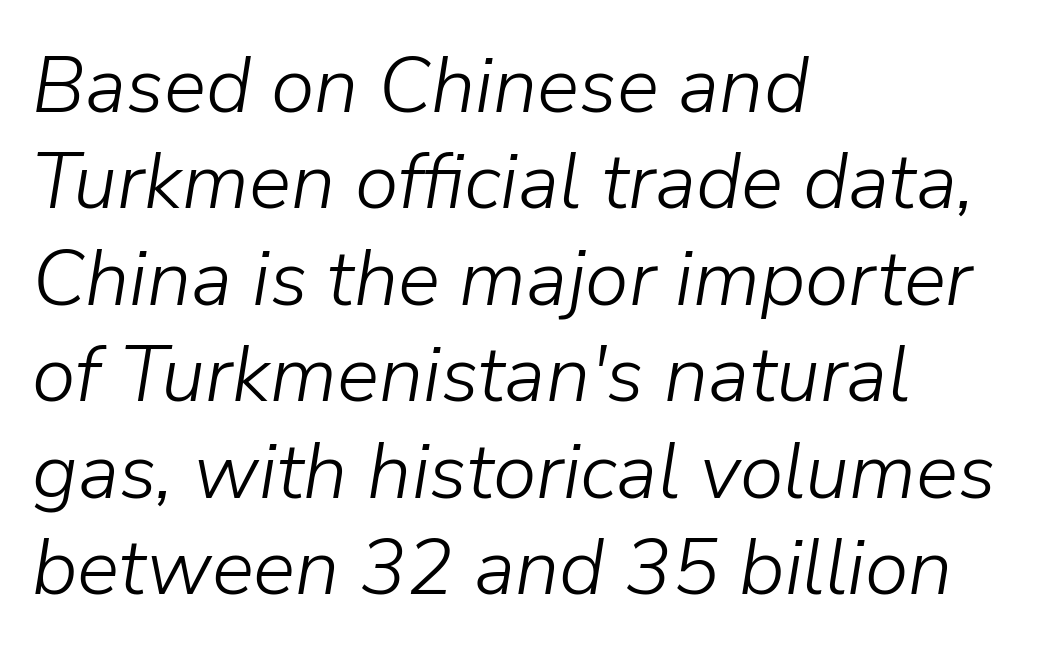
The image shows 79 px light type, italic (leaning right); set left-aligned, line spacing 1.22x, normal letter spacing, not underlined; low stroke contrast and a medium x-height.
